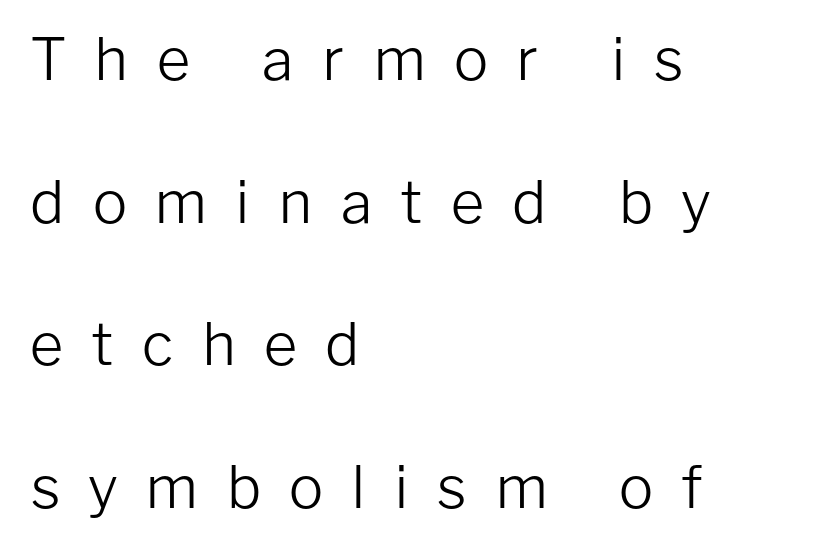
{"serif": "no", "italic": "no", "bold": "no", "weight": "light", "width": "normal", "stroke_contrast": "low", "x_height": "medium", "monospaced": "no", "underline": "no", "align": "left", "line_spacing": "loose", "line_spacing_ratio": 2.46, "letter_spacing": "wide", "letter_spacing_em": 0.48, "glyph_px": 58}
